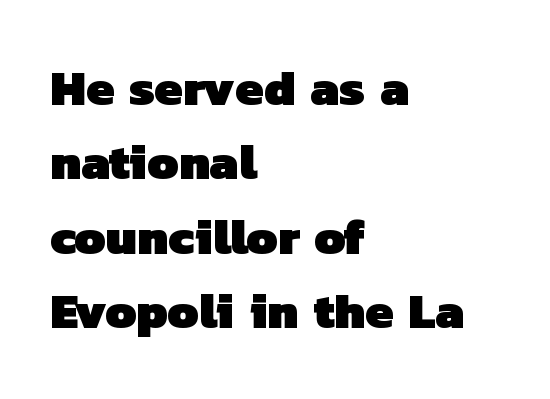
Interline gaps are of average width in this sample. No word sits above an underline. The rendering uses natural spacing where letterforms have individual widths. The letters are bold, with thick, heavy strokes. Nothing unusual about the tracking: characters are spaced as the font intends. The typeface chosen for these lines omits serifs.
